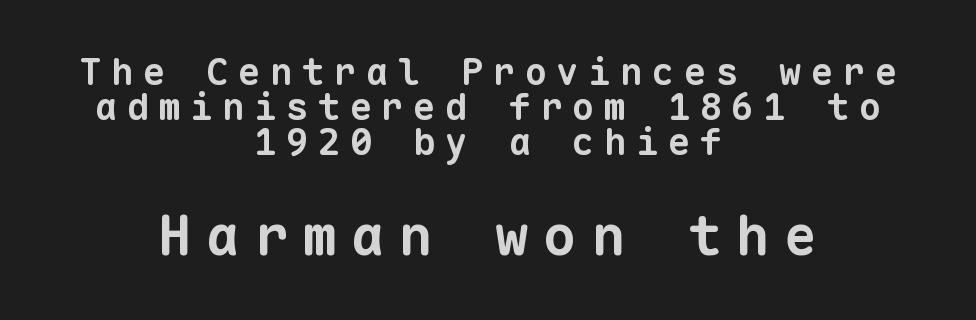
Q: Is the text bold? A: Yes.
Q: Is the typeface a serif or a sans-serif typeface? A: Sans-serif.
Q: Is the text underlined? A: No.
Q: How is the paragraph aligned? A: Centered.
Q: Is the spacing between letters normal or unusually wide? A: Unusually wide.
Q: Is the spacing between lines tight, normal or loose? A: Tight.
Q: Which block of text is set in a larger size, the first (top) or the second (bottom)? A: The second (bottom) one.
Q: Width (condensed, normal, or wide)? A: Normal.
Q: Stroke contrast? A: Low.
Q: x-height? A: Medium.
Q: Monospaced? A: Yes.
